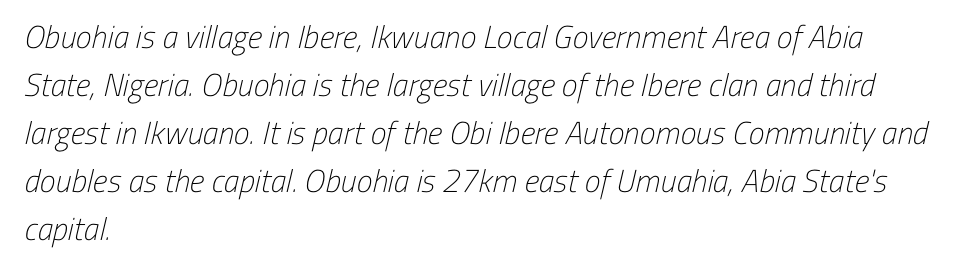
Q: Is the text bold? A: No.
Q: Is the typeface a serif or a sans-serif typeface? A: Sans-serif.
Q: Is the text underlined? A: No.
Q: How is the paragraph aligned? A: Left-aligned.
Q: Is the spacing between letters normal or unusually wide? A: Normal.
Q: Is the spacing between lines tight, normal or loose? A: Normal.
Q: Width (condensed, normal, or wide)? A: Condensed.
Q: Stroke contrast? A: Low.
Q: x-height? A: Medium.
Q: Monospaced? A: No.
